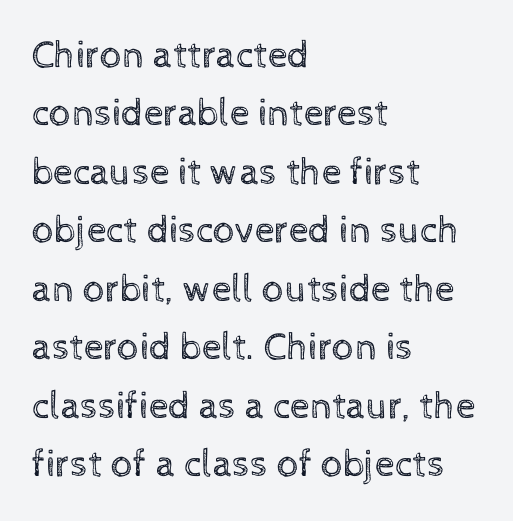
Quick note: interline space is typical. In terms of letterspacing, this is plain default setting. Stem width sits at or under what a default text font uses. Italic: no, the glyphs are upright roman.
